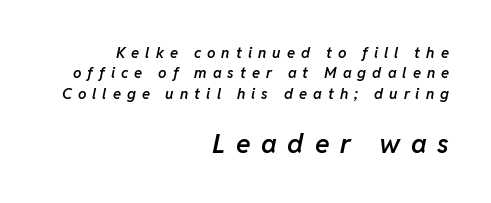
Q: Is the text bold? A: Semi-bold.
Q: Is the text italic (slanted)? A: Yes, it leans right by about 11 degrees.
Q: Is the text underlined? A: No.
Q: How is the paragraph aligned? A: Right-aligned.
Q: Is the spacing between letters normal or unusually wide? A: Unusually wide.
Q: Is the spacing between lines tight, normal or loose? A: Normal.
Q: Which block of text is set in a larger size, the first (top) or the second (bottom)? A: The second (bottom) one.
